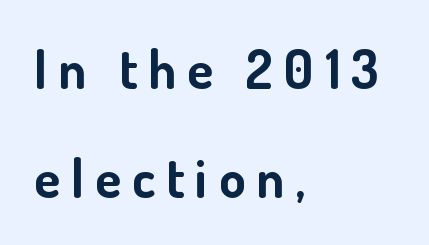
Q: Is the text bold? A: Yes.
Q: Is the text italic (slanted)? A: No, it is upright.
Q: Is the typeface a serif or a sans-serif typeface? A: Sans-serif.
Q: Is the text underlined? A: No.
Q: How is the paragraph aligned? A: Left-aligned.
Q: Is the spacing between letters normal or unusually wide? A: Unusually wide.
Q: Is the spacing between lines tight, normal or loose? A: Loose.
Q: Width (condensed, normal, or wide)? A: Normal.
Q: Stroke contrast? A: Low.
Q: x-height? A: Small.
Q: Monospaced? A: No.
